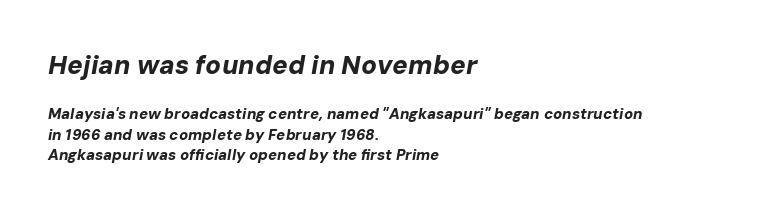
Lines of text with bare space underneath. Does the copy run flush right? No — it runs flush left. Look at the stroke-to-counter ratio: heavy, a bold. Is the letter spacing exaggerated? No — it looks like the ordinary default.
